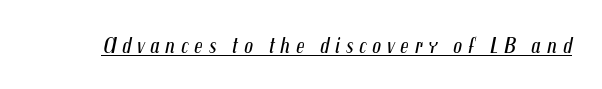
Observe the lean: these are italic letterforms. Students, observe the line beneath the letters — that is underlining. The line texture is sparse and dotted thanks to wide tracking. The typesetting does not lean heavy: it is not bold.
